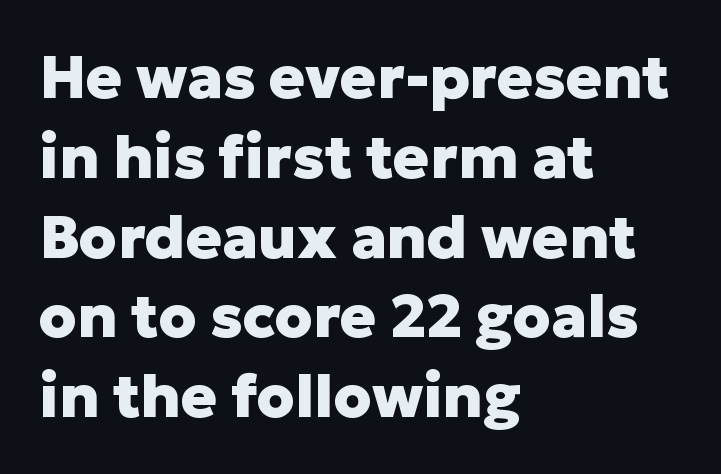
Typeset ragged right — the left edge is the straight one. Any mark beneath the type? The region is blank. The line texture is even and compact thanks to regular tracking. Does the leading feel generous? No, just average. Think of a printed novel: that variable character pitch is what you see here.
